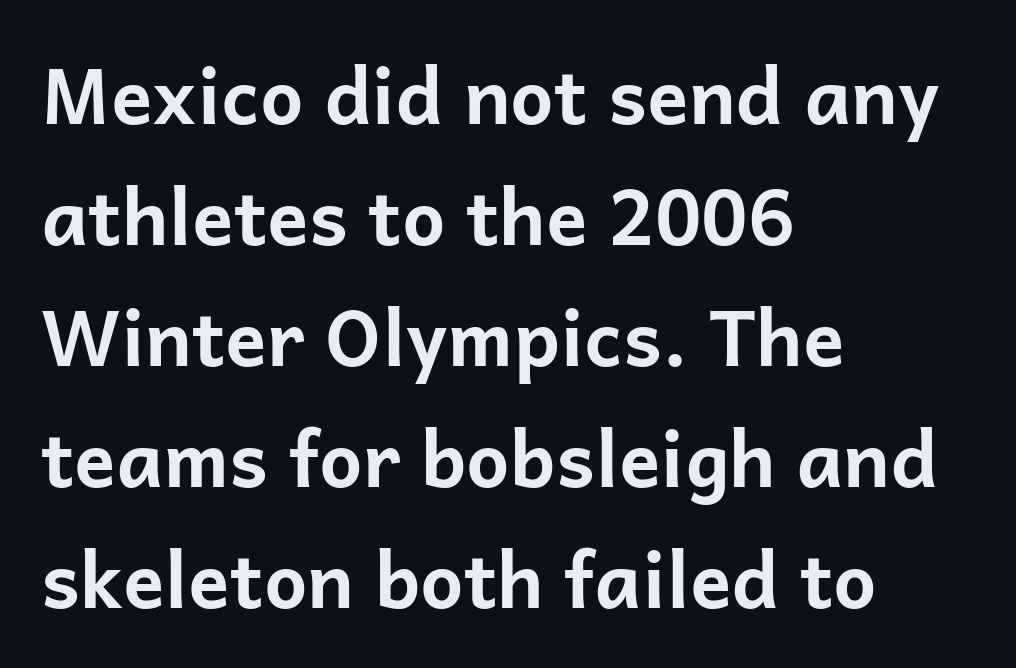
The designer left line spacing at the default. Proportional: the letters do not fall into vertical columns. Is the letter spacing exaggerated? No — it looks like the ordinary default. A sans-serif font was chosen for this passage. Caption: bold face, heavy strokes.
